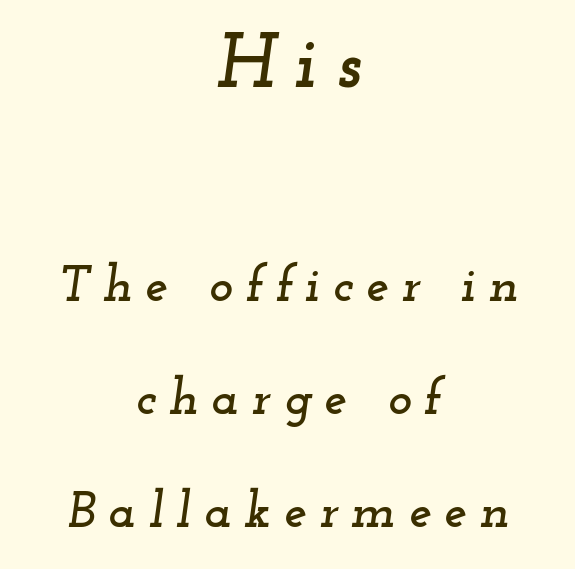
Q: Is the text italic (slanted)? A: Yes, it leans right by about 12 degrees.
Q: Is the typeface a serif or a sans-serif typeface? A: Serif.
Q: Is the text underlined? A: No.
Q: How is the paragraph aligned? A: Centered.
Q: Is the spacing between letters normal or unusually wide? A: Unusually wide.
Q: Is the spacing between lines tight, normal or loose? A: Loose.
Q: Which block of text is set in a larger size, the first (top) or the second (bottom)? A: The first (top) one.
Q: Width (condensed, normal, or wide)? A: Wide.
Q: Stroke contrast? A: Low.
Q: x-height? A: Small.
Q: Monospaced? A: No.
